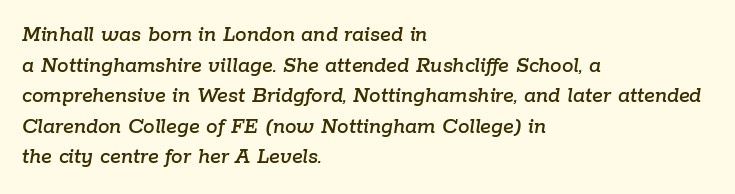
{"italic": "yes", "lean": "right", "slant_degrees": 9, "underline": "no", "align": "left", "line_spacing": "normal", "line_spacing_ratio": 1.33, "letter_spacing": "normal", "letter_spacing_em": 0.0, "glyph_px": 23}
